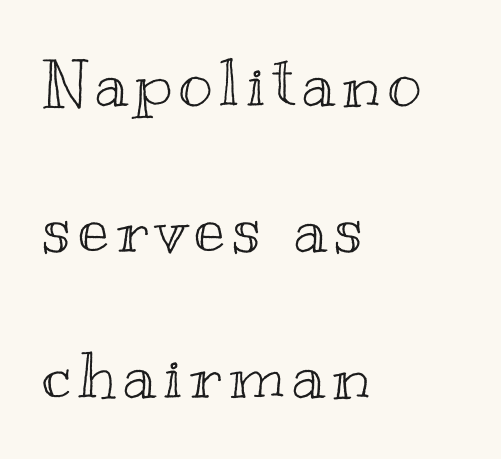
Where is the straight margin? On the left. Note the varied advance widths — an 'i' is clearly narrower than an 'm'. Leading: increased. Posture: straight, roman, zero tilt. No word sits above an underline.
